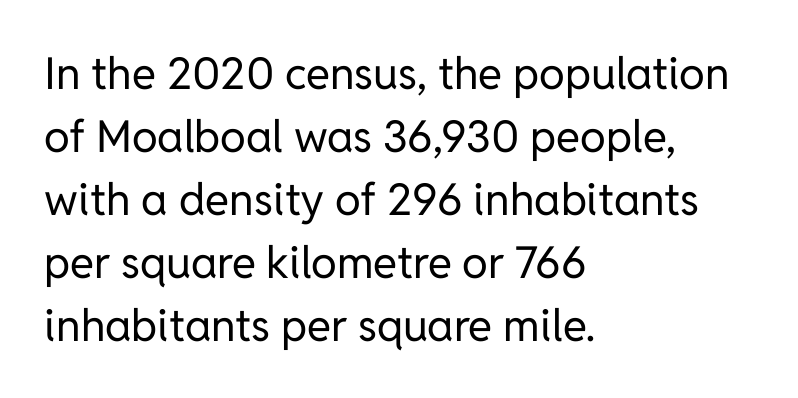
The image shows 44 px regular-weight sans-serif type, upright; set left-aligned, normal line spacing (1.43x), normal letter spacing, not underlined; low stroke contrast and a medium x-height.
